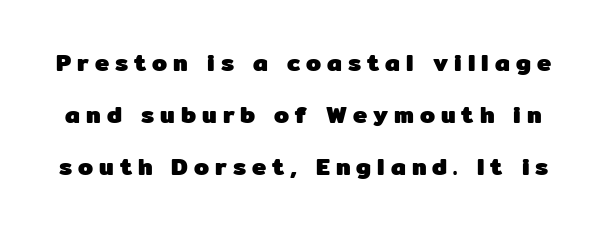
Descenders are the only things crossing below the line. You could fit nearly another row in the gap between these rows. These lines were composed using upright roman letters. What weight is shown? A full bold with thick strokes.
